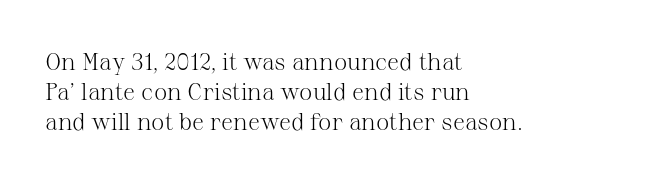
Q: Is the text bold? A: No.
Q: Is the text italic (slanted)? A: No, it is upright.
Q: Is the text underlined? A: No.
Q: How is the paragraph aligned? A: Left-aligned.
Q: Is the spacing between letters normal or unusually wide? A: Normal.
Q: Is the spacing between lines tight, normal or loose? A: Normal.
